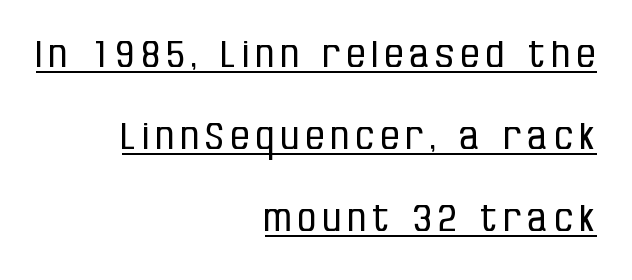
{"serif": "no", "italic": "no", "bold": "no", "weight": "regular", "width": "condensed", "stroke_contrast": "low", "x_height": "large", "monospaced": "no", "underline": "yes", "align": "right", "line_spacing": "loose", "line_spacing_ratio": 2.22, "glyph_px": 37}
